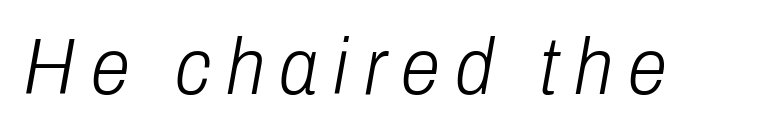
The image shows 80 px light, condensed type, italic (leaning right); set not underlined; low stroke contrast and a medium x-height.
